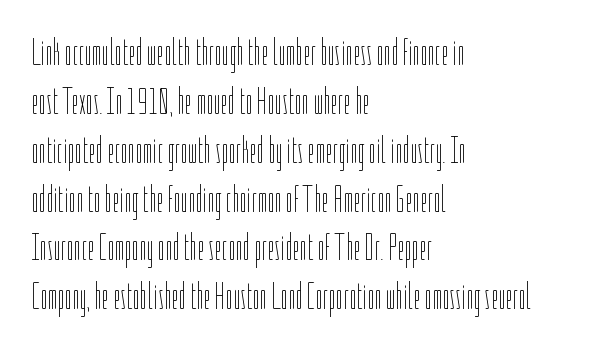
The image shows 37 px thin, condensed type, upright; set left-aligned, normal line spacing (1.32x), normal letter spacing, not underlined; low stroke contrast and a medium x-height.
